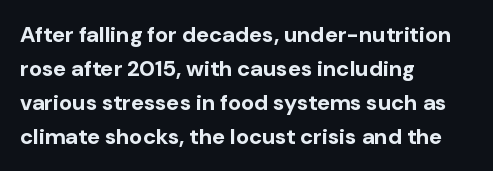
The image shows 22 px bold type, upright; set left-aligned, normal line spacing (1.54x), normal letter spacing, not underlined.
